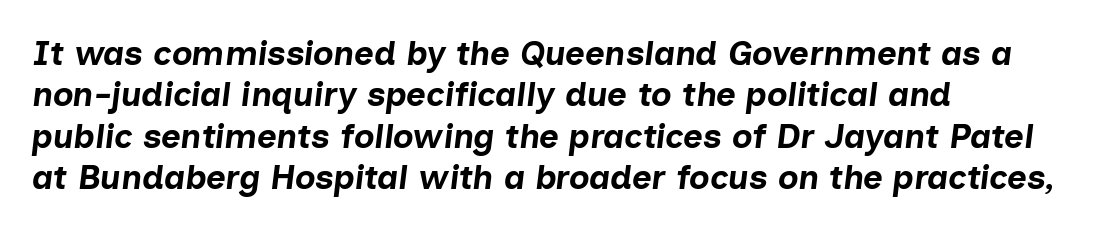
Horizontal alignment here is leftward, the default for most running prose. Does extra space separate the letters? No, they use regular spacing. The letters advance in unequal steps, a hallmark of proportional type. Stroke thickness is high; the sample reads as a true bold.
